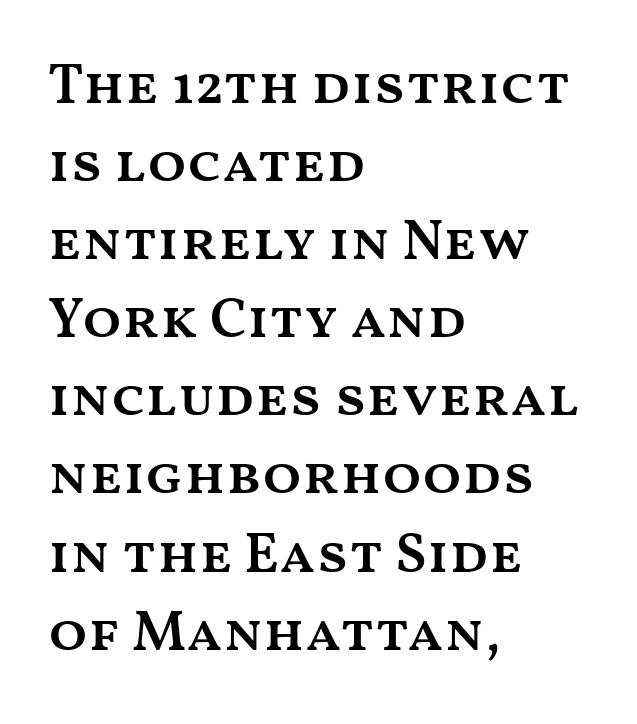
The image shows 57 px semibold, wide type, upright; set left-aligned, normal line spacing (1.37x), normal letter spacing, not underlined; medium stroke contrast and a medium x-height.
